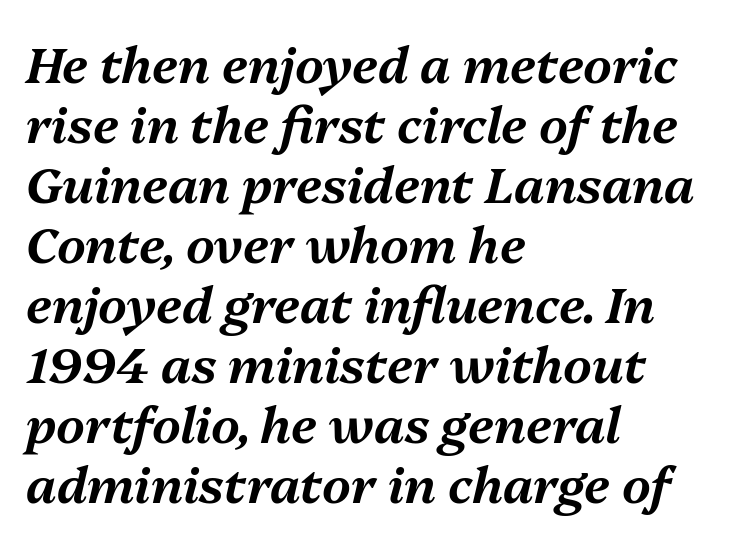
Q: Is the text italic (slanted)? A: Yes, it leans right by about 13 degrees.
Q: Is the text underlined? A: No.
Q: How is the paragraph aligned? A: Left-aligned.
Q: Is the spacing between letters normal or unusually wide? A: Normal.
Q: Width (condensed, normal, or wide)? A: Normal.
Q: Stroke contrast? A: Medium.
Q: x-height? A: Medium.
Q: Monospaced? A: No.
